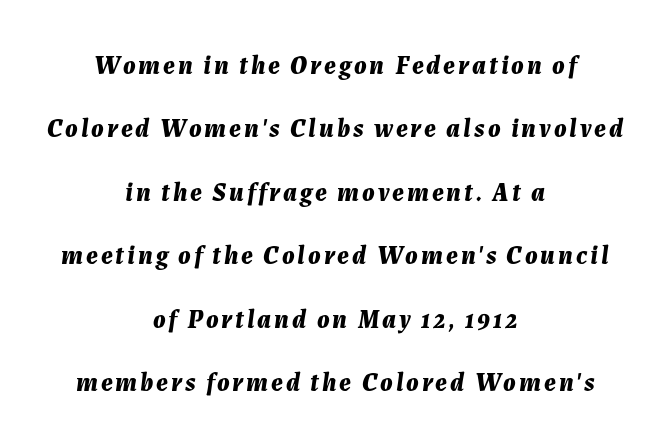
The image shows 26 px bold type, italic (leaning right); set centered, loose line spacing (2.44x), not underlined.
